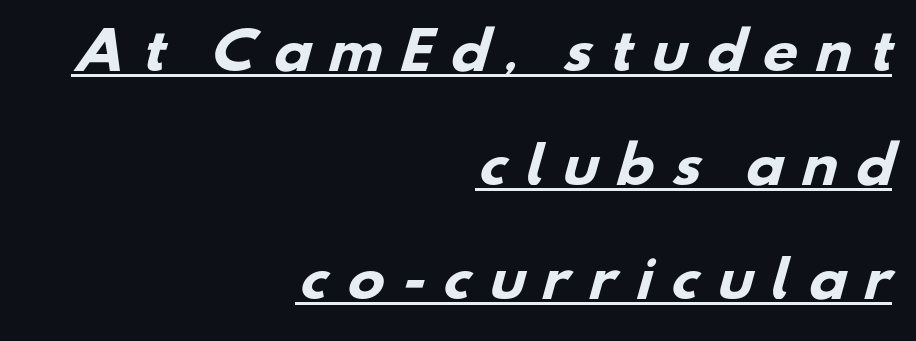
Layout note: lines flush right. Loosely led — the rows are spread out. The passage shown is emphatically bold. I'd call this a sans setting — the letters go barefoot. Does extra space separate the letters? Yes, quite a lot of it.
